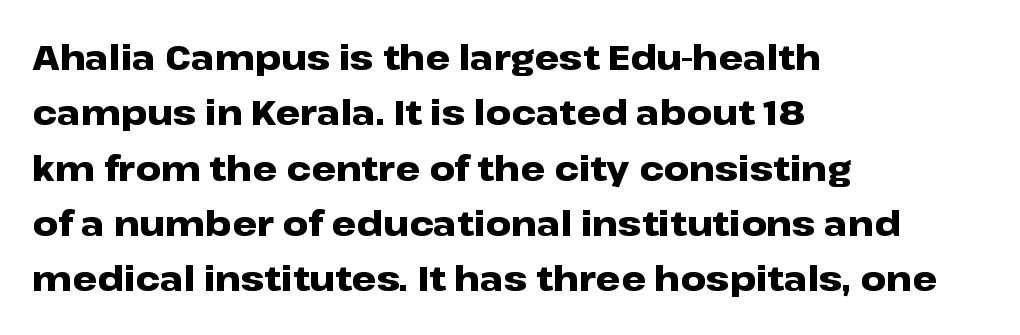
Q: Is the text bold? A: Yes.
Q: Is the text italic (slanted)? A: No, it is upright.
Q: Is the typeface a serif or a sans-serif typeface? A: Sans-serif.
Q: Is the text underlined? A: No.
Q: How is the paragraph aligned? A: Left-aligned.
Q: Is the spacing between letters normal or unusually wide? A: Normal.
Q: Is the spacing between lines tight, normal or loose? A: Normal.
Q: Width (condensed, normal, or wide)? A: Wide.
Q: Stroke contrast? A: Low.
Q: x-height? A: Medium.
Q: Monospaced? A: No.
